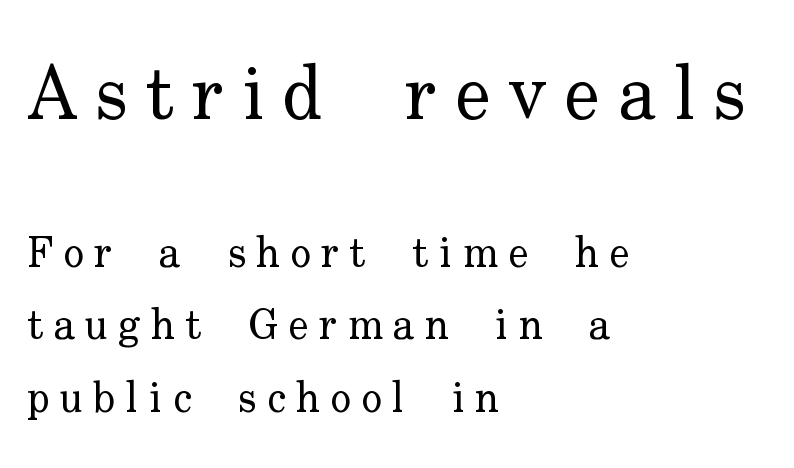
The image shows 75 px regular-weight serif type, upright; set left-aligned, normal line spacing (1.69x), unusually wide letter spacing (+0.24 em), not underlined; the first (top) block is 1.74x larger; low stroke contrast and a small x-height.
